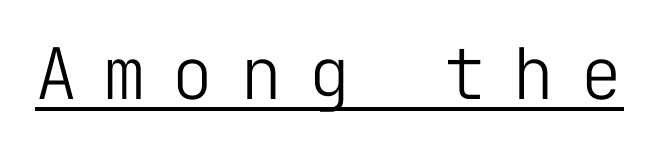
Q: Is the text bold? A: No.
Q: Is the text italic (slanted)? A: No, it is upright.
Q: Is the typeface a serif or a sans-serif typeface? A: Sans-serif.
Q: Is the text underlined? A: Yes.
Q: Is the spacing between letters normal or unusually wide? A: Unusually wide.
Q: Width (condensed, normal, or wide)? A: Normal.
Q: Stroke contrast? A: Low.
Q: x-height? A: Medium.
Q: Monospaced? A: Yes.
